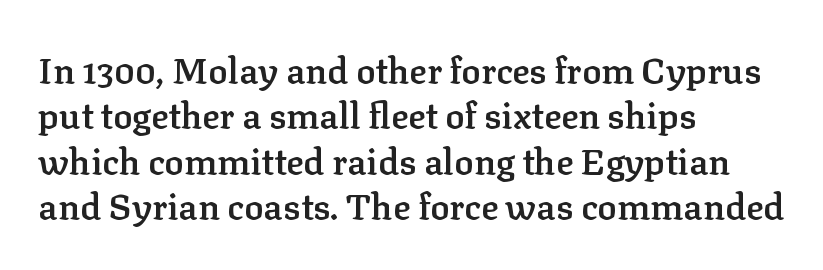
Q: Is the text bold? A: Semi-bold.
Q: Is the text italic (slanted)? A: No, it is upright.
Q: Is the typeface a serif or a sans-serif typeface? A: Serif.
Q: Is the text underlined? A: No.
Q: How is the paragraph aligned? A: Left-aligned.
Q: Is the spacing between letters normal or unusually wide? A: Normal.
Q: Is the spacing between lines tight, normal or loose? A: Normal.
Q: Width (condensed, normal, or wide)? A: Normal.
Q: Stroke contrast? A: Low.
Q: x-height? A: Medium.
Q: Monospaced? A: No.
